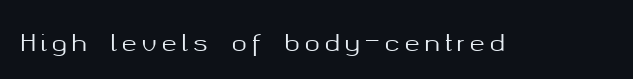
The image shows 23 px text type, upright; set unusually wide letter spacing (+0.2 em), not underlined.
